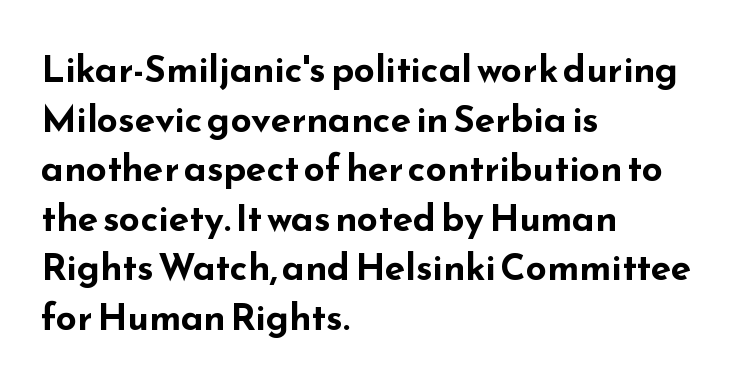
Q: Is the text bold? A: Yes.
Q: Is the text italic (slanted)? A: No, it is upright.
Q: Is the typeface a serif or a sans-serif typeface? A: Sans-serif.
Q: Is the text underlined? A: No.
Q: How is the paragraph aligned? A: Left-aligned.
Q: Is the spacing between letters normal or unusually wide? A: Normal.
Q: Is the spacing between lines tight, normal or loose? A: Normal.
Q: Width (condensed, normal, or wide)? A: Wide.
Q: Stroke contrast? A: Low.
Q: x-height? A: Small.
Q: Monospaced? A: No.
